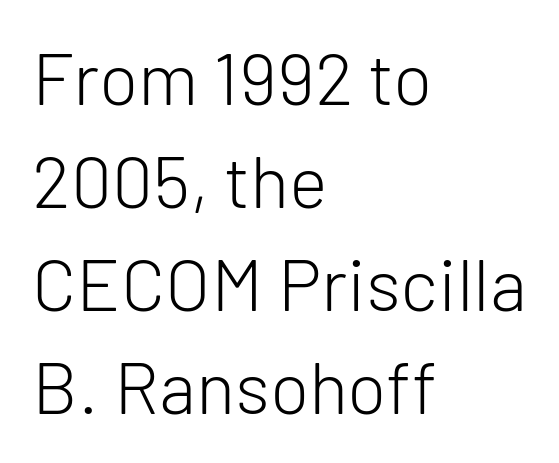
Each letter keeps its own natural width here, so spacing adapts to shape. The type sits square on the baseline with zero lean. Regarding leading, the lines here are spaced in the standard way. The space beneath each line is pristine and unruled. Is this a sans? Yes — the strokes have no serifs.
